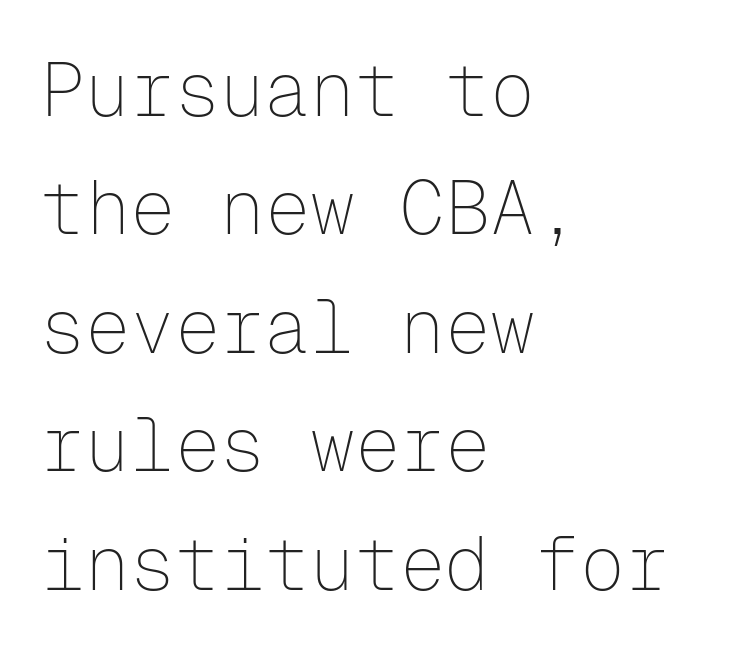
Q: Is the text bold? A: No.
Q: Is the text italic (slanted)? A: No, it is upright.
Q: Is the typeface a serif or a sans-serif typeface? A: Sans-serif.
Q: Is the text underlined? A: No.
Q: How is the paragraph aligned? A: Left-aligned.
Q: Is the spacing between letters normal or unusually wide? A: Normal.
Q: Is the spacing between lines tight, normal or loose? A: Normal.
Q: Width (condensed, normal, or wide)? A: Normal.
Q: Stroke contrast? A: Low.
Q: x-height? A: Medium.
Q: Monospaced? A: Yes.
